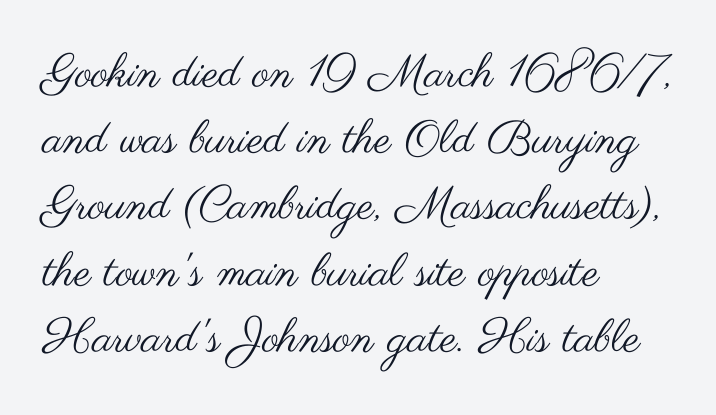
Q: Is the text bold? A: No.
Q: Is the text italic (slanted)? A: Yes.
Q: Is the typeface a serif or a sans-serif typeface? A: Sans-serif.
Q: Is the text underlined? A: No.
Q: How is the paragraph aligned? A: Left-aligned.
Q: Is the spacing between letters normal or unusually wide? A: Normal.
Q: Is the spacing between lines tight, normal or loose? A: Normal.
Q: Width (condensed, normal, or wide)? A: Wide.
Q: Stroke contrast? A: Medium.
Q: x-height? A: Small.
Q: Monospaced? A: No.
